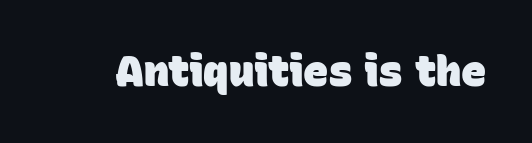
Q: Is the text bold? A: Yes.
Q: Is the typeface a serif or a sans-serif typeface? A: Sans-serif.
Q: Is the text underlined? A: No.
Q: Is the spacing between letters normal or unusually wide? A: Normal.
Q: Width (condensed, normal, or wide)? A: Normal.
Q: Stroke contrast? A: Low.
Q: x-height? A: Large.
Q: Monospaced? A: No.
